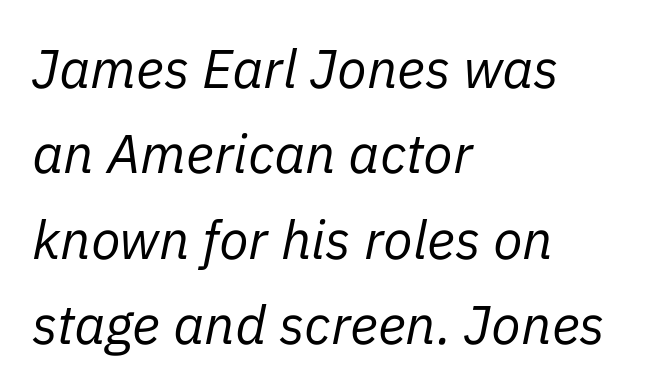
{"italic": "yes", "lean": "right", "slant_degrees": 11, "bold": "no", "weight": "regular", "width": "normal", "stroke_contrast": "low", "x_height": "medium", "monospaced": "no", "underline": "no", "align": "left", "line_spacing": "normal", "line_spacing_ratio": 1.58, "letter_spacing": "normal", "letter_spacing_em": 0.0, "glyph_px": 54}
